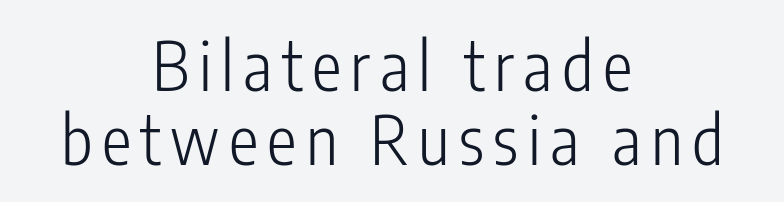
Q: Is the text bold? A: No.
Q: Is the text italic (slanted)? A: No, it is upright.
Q: Is the typeface a serif or a sans-serif typeface? A: Sans-serif.
Q: Is the text underlined? A: No.
Q: How is the paragraph aligned? A: Centered.
Q: Is the spacing between lines tight, normal or loose? A: Tight.
Q: Width (condensed, normal, or wide)? A: Condensed.
Q: Stroke contrast? A: Low.
Q: x-height? A: Medium.
Q: Monospaced? A: No.
